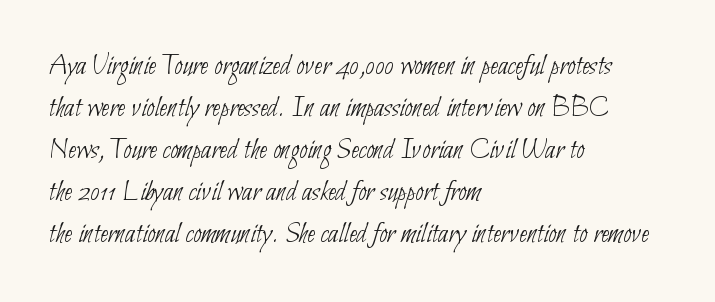
The image shows 30 px thin, condensed sans-serif type; set left-aligned, normal line spacing (1.4x), normal letter spacing, not underlined; low stroke contrast and a small x-height.
